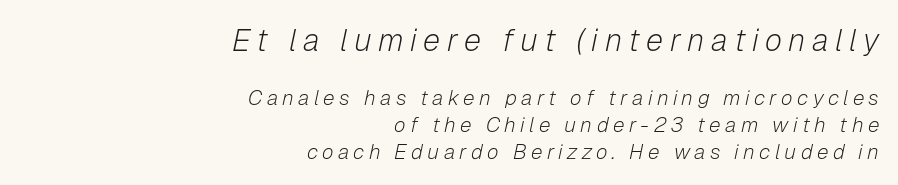
Q: Is the text bold? A: No.
Q: Is the text italic (slanted)? A: Yes, it leans right by about 12 degrees.
Q: Is the text underlined? A: No.
Q: How is the paragraph aligned? A: Right-aligned.
Q: Is the spacing between letters normal or unusually wide? A: Unusually wide.
Q: Is the spacing between lines tight, normal or loose? A: Normal.
Q: Which block of text is set in a larger size, the first (top) or the second (bottom)? A: The first (top) one.
Q: Width (condensed, normal, or wide)? A: Normal.
Q: Stroke contrast? A: Low.
Q: x-height? A: Medium.
Q: Monospaced? A: No.
